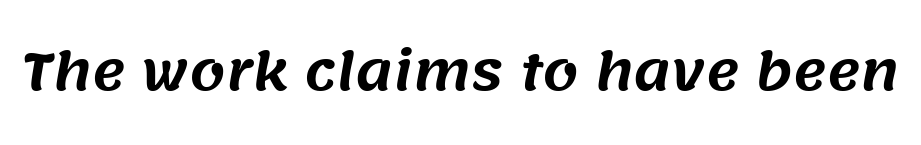
{"serif": "no", "width": "normal", "stroke_contrast": "medium", "x_height": "large", "monospaced": "no", "underline": "no", "letter_spacing": "normal", "letter_spacing_em": 0.0, "glyph_px": 51}
